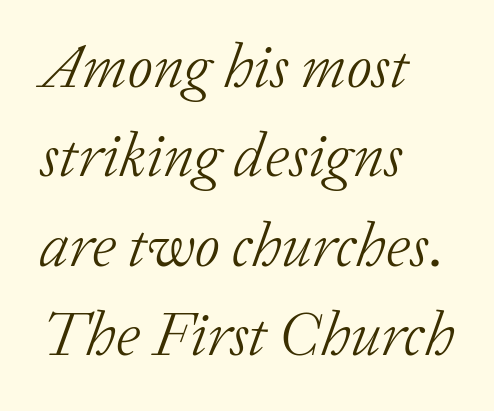
Q: Is the text bold? A: No.
Q: Is the text italic (slanted)? A: Yes, it leans right by about 20 degrees.
Q: Is the typeface a serif or a sans-serif typeface? A: Serif.
Q: Is the text underlined? A: No.
Q: How is the paragraph aligned? A: Left-aligned.
Q: Is the spacing between letters normal or unusually wide? A: Normal.
Q: Is the spacing between lines tight, normal or loose? A: Normal.
Q: Width (condensed, normal, or wide)? A: Normal.
Q: Stroke contrast? A: Low.
Q: x-height? A: Medium.
Q: Monospaced? A: No.
